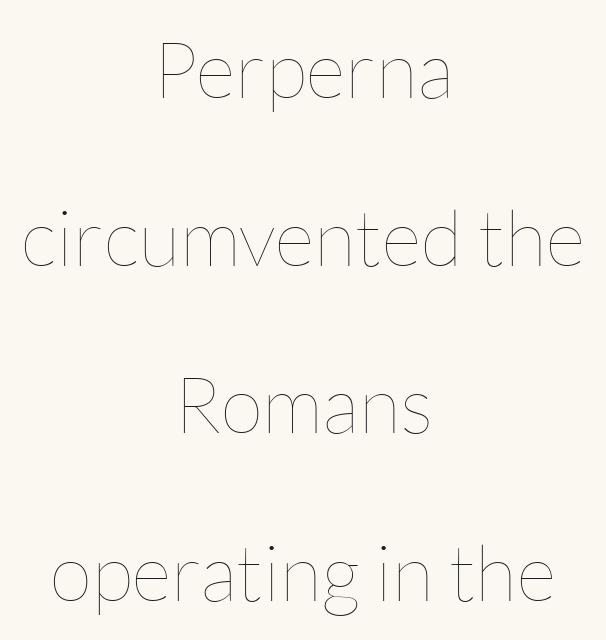
The image shows 78 px thin type, upright; set centered, loose line spacing (2.15x), normal letter spacing, not underlined; low stroke contrast and a medium x-height.
